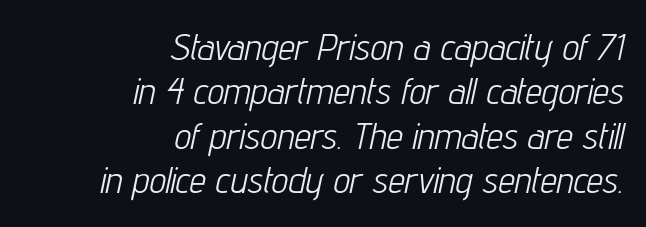
{"italic": "yes", "lean": "right", "slant_degrees": 12, "bold": "no", "weight": "light", "width": "condensed", "stroke_contrast": "low", "x_height": "medium", "monospaced": "no", "underline": "no", "align": "right", "line_spacing_ratio": 1.2, "letter_spacing": "normal", "letter_spacing_em": 0.0, "glyph_px": 37}
